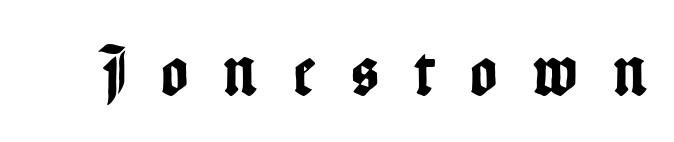
{"serif": "no", "italic": "no", "width": "condensed", "stroke_contrast": "low", "x_height": "medium", "monospaced": "no", "underline": "no", "letter_spacing": "wide", "letter_spacing_em": 0.5, "glyph_px": 72}
